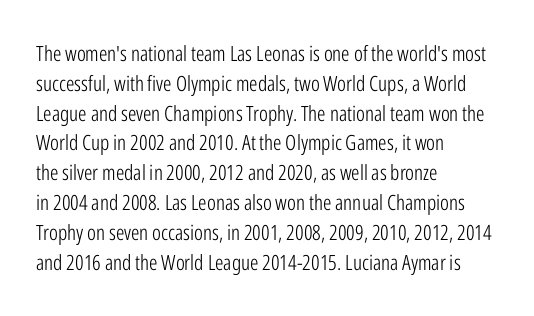
The image shows 21 px text type, upright; set left-aligned, normal line spacing (1.42x), normal letter spacing, not underlined.
